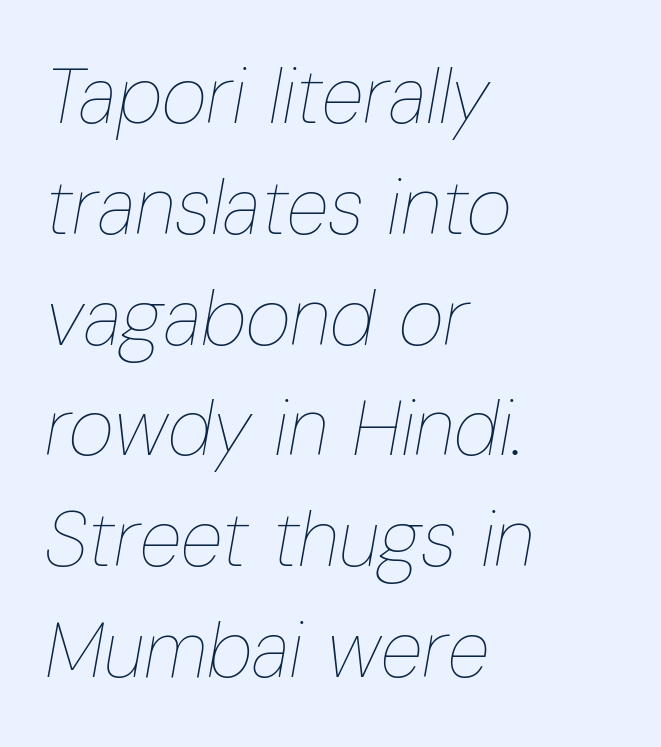
{"italic": "yes", "lean": "right", "slant_degrees": 10, "bold": "no", "weight": "thin", "width": "condensed", "stroke_contrast": "low", "x_height": "medium", "monospaced": "no", "underline": "no", "align": "left", "line_spacing": "normal", "line_spacing_ratio": 1.42, "letter_spacing": "normal", "letter_spacing_em": 0.0, "glyph_px": 78}
